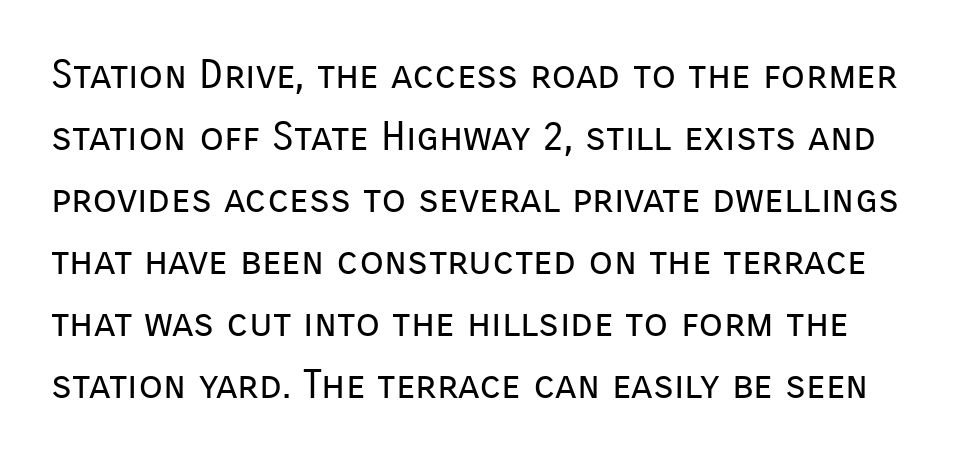
Style check: upright. Rows of type keep a routine distance in the vertical direction. A sans-serif font was chosen for this passage. The letters sit at their default tracking, neither squeezed nor spread. The baseline area is clear. No letter is thick-stroked: the sample isn't bold.
